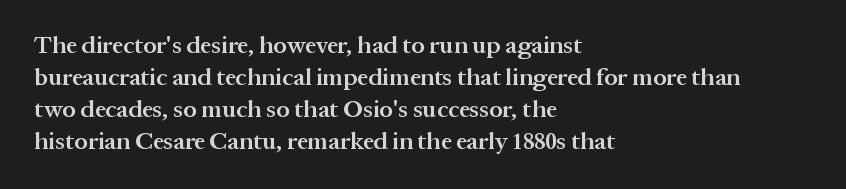
The foot of each line stays bare and open. Weight check: semibold — heavier than regular, not quite bold. Summary of vertical rhythm: regular, with standard interline spacing. Alignment: flush left.
